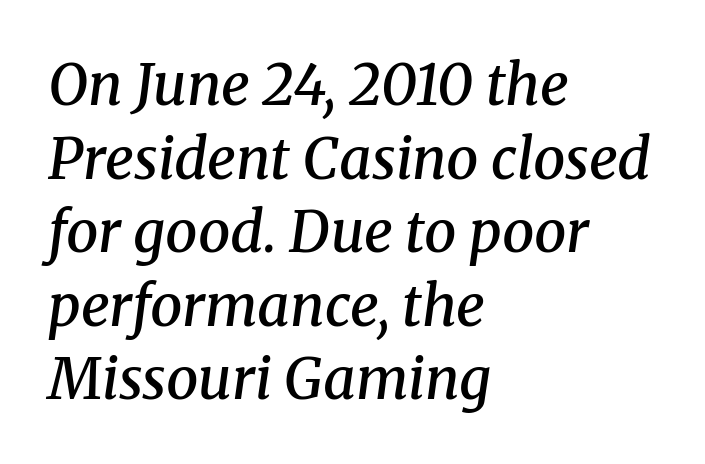
{"serif": "yes", "italic": "yes", "lean": "right", "slant_degrees": 8, "bold": "semi", "weight": "semibold", "width": "normal", "stroke_contrast": "medium", "x_height": "medium", "monospaced": "no", "underline": "no", "align": "left", "line_spacing": "normal", "line_spacing_ratio": 1.29, "letter_spacing": "normal", "letter_spacing_em": 0.0, "glyph_px": 57}
